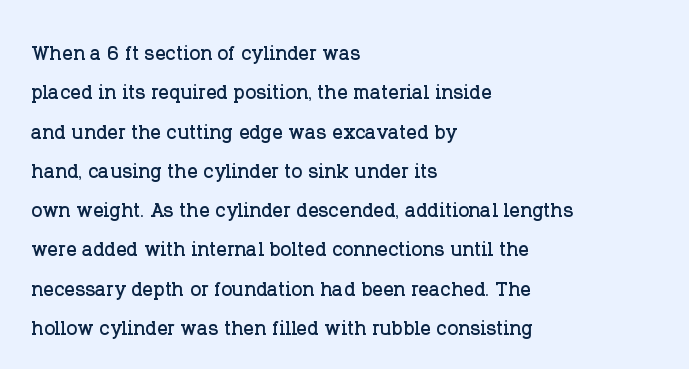
The image shows 26 px text type, upright; set left-aligned, normal line spacing (1.51x), normal letter spacing, not underlined.
